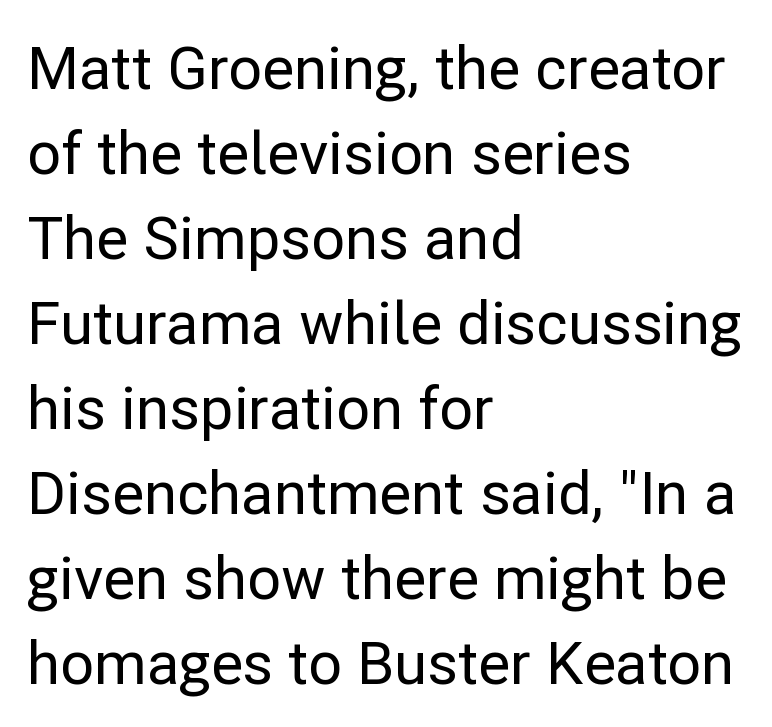
Q: Is the text italic (slanted)? A: No, it is upright.
Q: Is the typeface a serif or a sans-serif typeface? A: Sans-serif.
Q: Is the text underlined? A: No.
Q: How is the paragraph aligned? A: Left-aligned.
Q: Is the spacing between letters normal or unusually wide? A: Normal.
Q: Is the spacing between lines tight, normal or loose? A: Normal.
Q: Width (condensed, normal, or wide)? A: Normal.
Q: Stroke contrast? A: Low.
Q: x-height? A: Medium.
Q: Monospaced? A: No.
